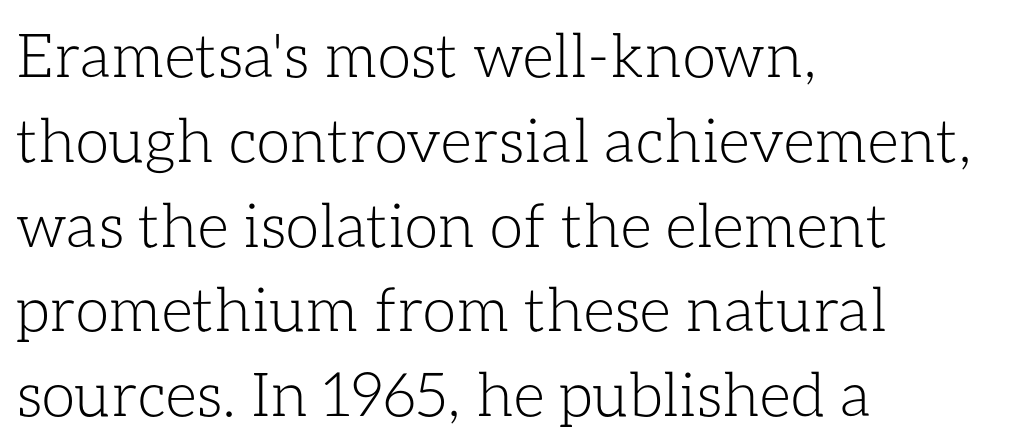
The image shows 61 px light type, upright; set left-aligned, normal line spacing (1.39x), normal letter spacing, not underlined; low stroke contrast and a medium x-height.
